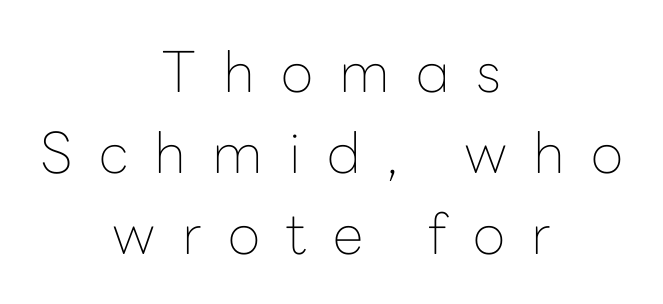
The image shows 56 px thin sans-serif type, upright; set centered, normal line spacing (1.45x), unusually wide letter spacing (+0.47 em), not underlined; low stroke contrast and a medium x-height.
